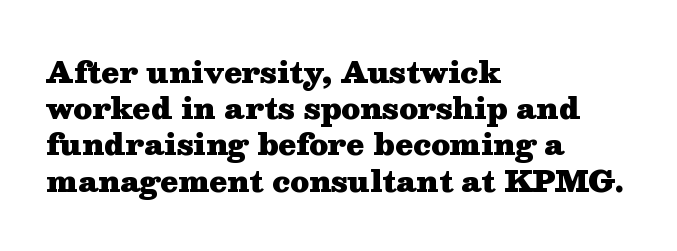
Q: Is the text bold? A: Yes.
Q: Is the text italic (slanted)? A: No, it is upright.
Q: Is the typeface a serif or a sans-serif typeface? A: Serif.
Q: Is the text underlined? A: No.
Q: How is the paragraph aligned? A: Left-aligned.
Q: Is the spacing between letters normal or unusually wide? A: Normal.
Q: Is the spacing between lines tight, normal or loose? A: Normal.
Q: Width (condensed, normal, or wide)? A: Wide.
Q: Stroke contrast? A: Medium.
Q: x-height? A: Medium.
Q: Monospaced? A: No.
